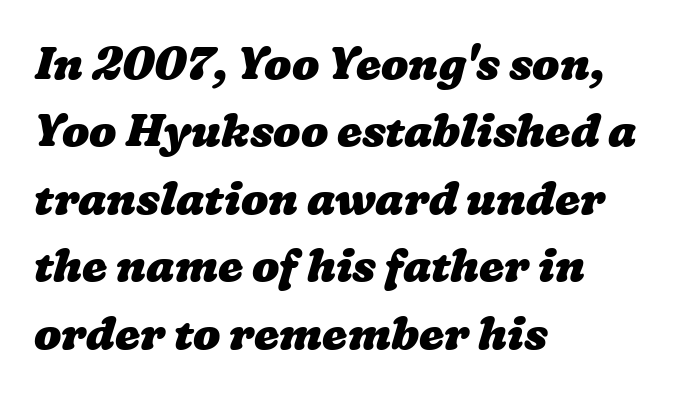
Q: Is the text bold? A: Yes.
Q: Is the text underlined? A: No.
Q: How is the paragraph aligned? A: Left-aligned.
Q: Is the spacing between letters normal or unusually wide? A: Normal.
Q: Is the spacing between lines tight, normal or loose? A: Normal.
Q: Width (condensed, normal, or wide)? A: Wide.
Q: Stroke contrast? A: Low.
Q: x-height? A: Medium.
Q: Monospaced? A: No.
